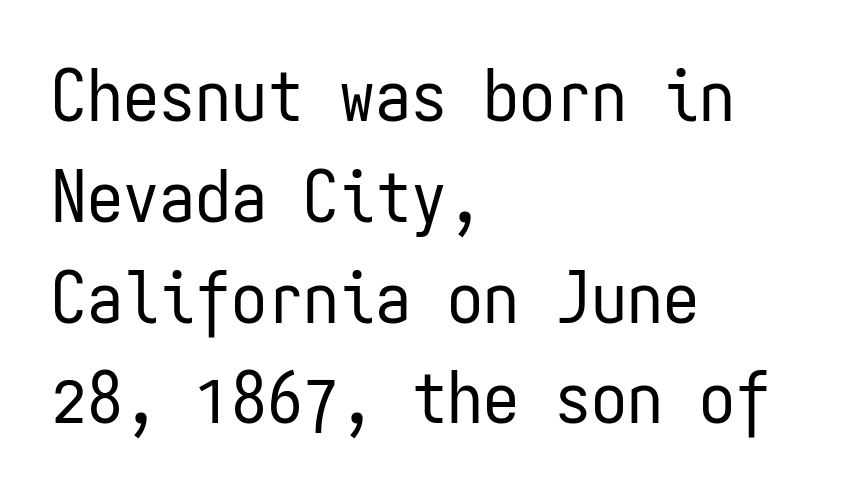
Q: Is the text bold? A: No.
Q: Is the text italic (slanted)? A: No, it is upright.
Q: Is the typeface a serif or a sans-serif typeface? A: Sans-serif.
Q: Is the text underlined? A: No.
Q: How is the paragraph aligned? A: Left-aligned.
Q: Is the spacing between letters normal or unusually wide? A: Normal.
Q: Is the spacing between lines tight, normal or loose? A: Normal.
Q: Width (condensed, normal, or wide)? A: Condensed.
Q: Stroke contrast? A: Low.
Q: x-height? A: Medium.
Q: Monospaced? A: Yes.
